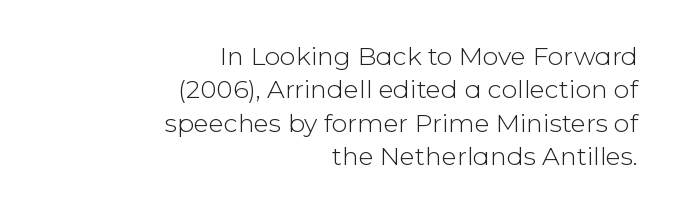
{"italic": "no", "bold": "no", "underline": "no", "align": "right", "line_spacing": "normal", "line_spacing_ratio": 1.34, "letter_spacing": "normal", "letter_spacing_em": 0.0, "glyph_px": 25}
